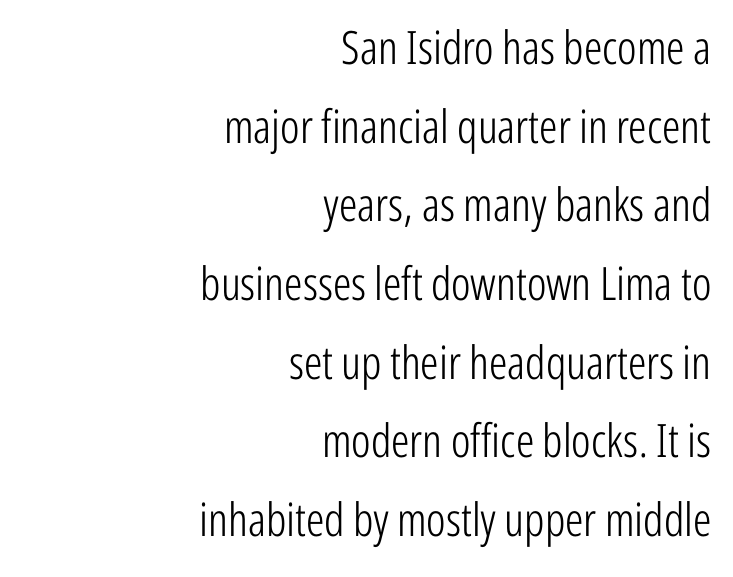
Characters follow at the spacing the type designer built in. These lines are set flush right with a ragged left edge. Weight class: somewhere from thin through regular. Vertical strokes here are truly vertical. Honestly, there is no underline to notice here at all. Do the characters align in a grid? No, the font is proportional.
